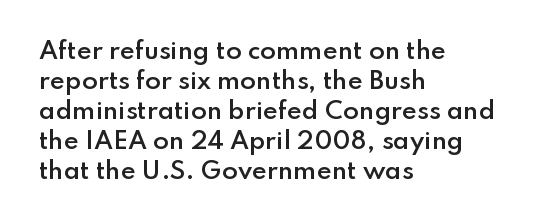
The image shows 23 px text type, upright; set left-aligned, normal line spacing (1.3x), normal letter spacing, not underlined.
